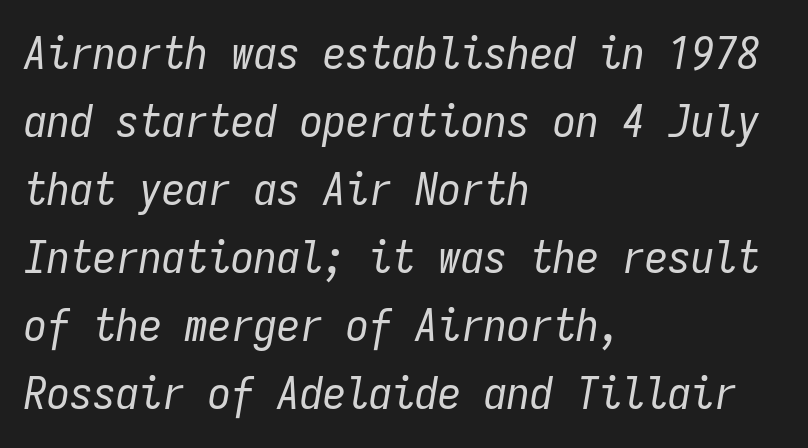
Leftover space on each line is placed entirely after the last word. The font is comparable to plain body text, perhaps lighter. Horizontal bands of white between lines are of average thickness. The passage shown has conventional tracking throughout.
